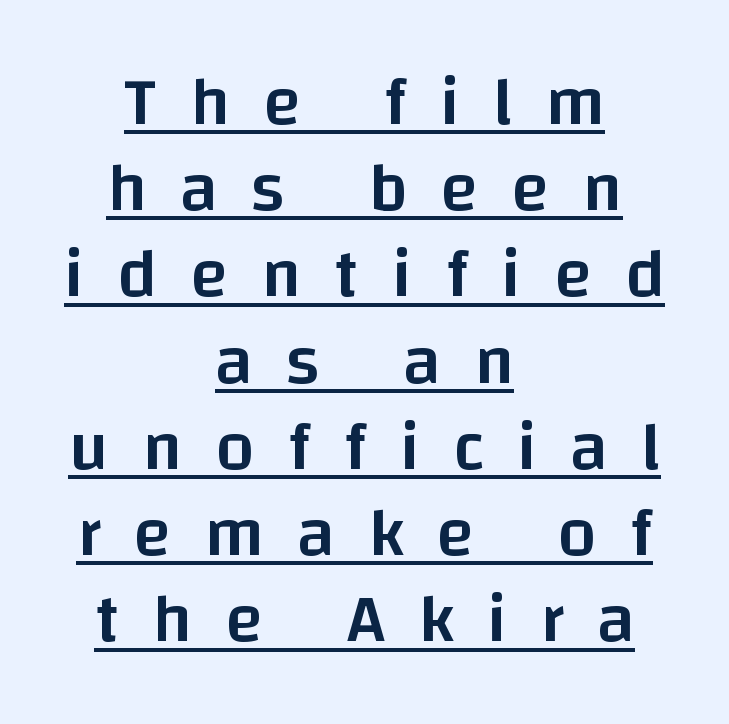
Q: Is the text bold? A: Semi-bold.
Q: Is the text italic (slanted)? A: No, it is upright.
Q: Is the typeface a serif or a sans-serif typeface? A: Sans-serif.
Q: Is the text underlined? A: Yes.
Q: How is the paragraph aligned? A: Centered.
Q: Is the spacing between letters normal or unusually wide? A: Unusually wide.
Q: Is the spacing between lines tight, normal or loose? A: Normal.
Q: Width (condensed, normal, or wide)? A: Normal.
Q: Stroke contrast? A: Low.
Q: x-height? A: Large.
Q: Monospaced? A: No.
